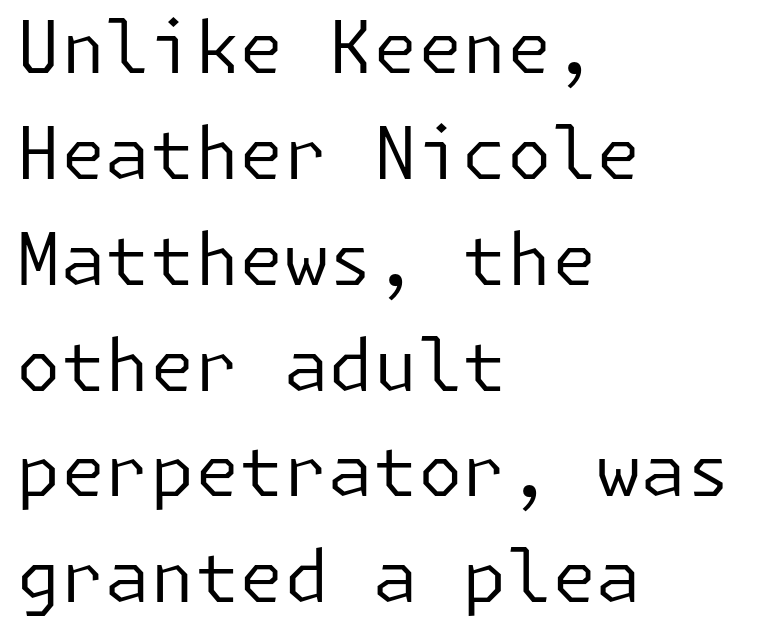
{"serif": "no", "italic": "no", "bold": "no", "weight": "regular", "width": "normal", "stroke_contrast": "low", "x_height": "medium", "underline": "no", "align": "left", "line_spacing": "normal", "line_spacing_ratio": 1.47, "letter_spacing": "normal", "letter_spacing_em": 0.0, "glyph_px": 72}
